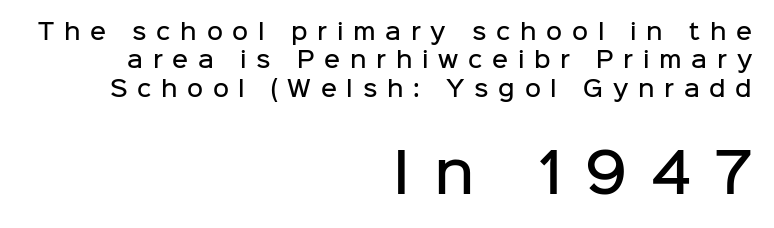
Q: Is the text bold? A: Semi-bold.
Q: Is the text italic (slanted)? A: No, it is upright.
Q: Is the typeface a serif or a sans-serif typeface? A: Sans-serif.
Q: Is the text underlined? A: No.
Q: How is the paragraph aligned? A: Right-aligned.
Q: Is the spacing between letters normal or unusually wide? A: Unusually wide.
Q: Is the spacing between lines tight, normal or loose? A: Normal.
Q: Which block of text is set in a larger size, the first (top) or the second (bottom)? A: The second (bottom) one.
Q: Width (condensed, normal, or wide)? A: Normal.
Q: Stroke contrast? A: Low.
Q: x-height? A: Medium.
Q: Monospaced? A: No.
